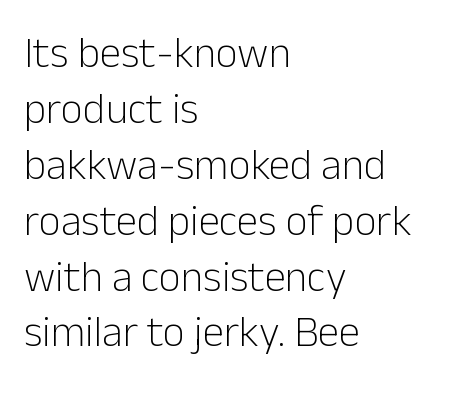
Q: Is the text bold? A: No.
Q: Is the text italic (slanted)? A: No, it is upright.
Q: Is the typeface a serif or a sans-serif typeface? A: Sans-serif.
Q: Is the text underlined? A: No.
Q: How is the paragraph aligned? A: Left-aligned.
Q: Is the spacing between letters normal or unusually wide? A: Normal.
Q: Is the spacing between lines tight, normal or loose? A: Normal.
Q: Width (condensed, normal, or wide)? A: Normal.
Q: Stroke contrast? A: Low.
Q: x-height? A: Medium.
Q: Monospaced? A: No.
